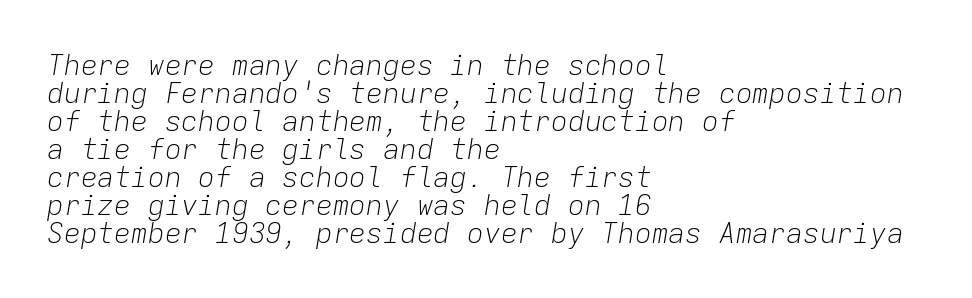
The image shows 28 px light type, italic (leaning right), monospaced; set left-aligned, tight line spacing (1.0x), normal letter spacing, not underlined; low stroke contrast and a medium x-height.
